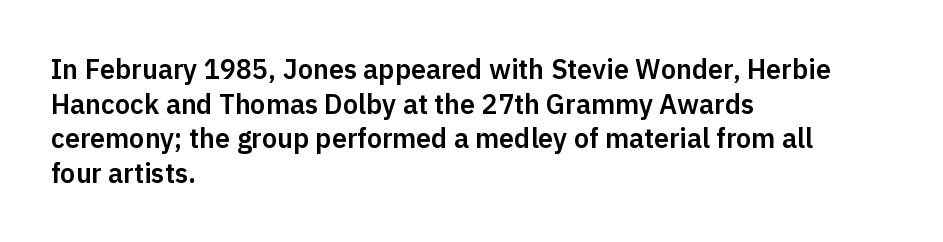
You could call the tracking neutral — neither tight nor loose. Interline gaps are of average width in this sample. The zone under the glyphs is completely vacant. A classic flush-left, rag-right setting is used for this passage. Style check: upright.
